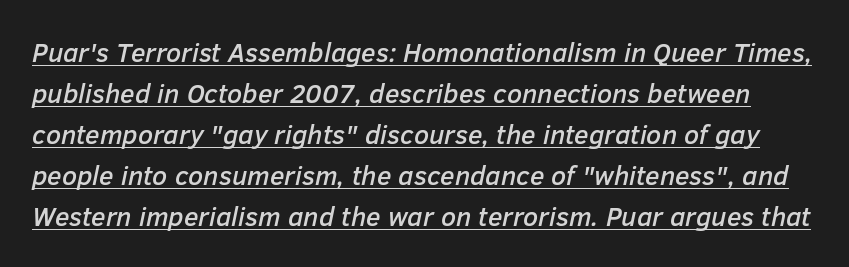
Q: Is the text italic (slanted)? A: Yes, it leans right by about 12 degrees.
Q: Is the text underlined? A: Yes.
Q: Is the spacing between letters normal or unusually wide? A: Normal.
Q: Is the spacing between lines tight, normal or loose? A: Normal.
